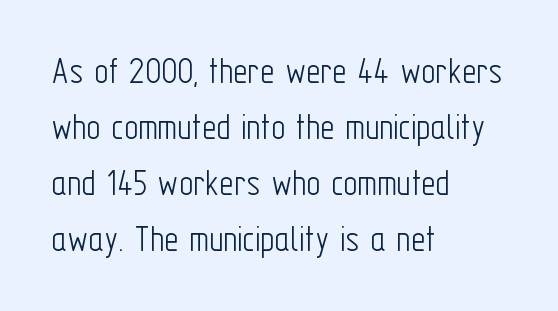
The image shows 39 px light, condensed sans-serif type, upright; set left-aligned, normal line spacing (1.44x), normal letter spacing, not underlined; low stroke contrast and a medium x-height.
